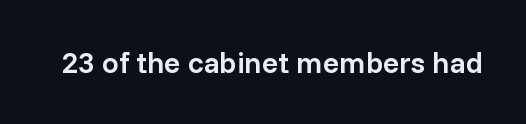
{"serif": "no", "italic": "no", "bold": "semi", "weight": "semibold", "width": "normal", "stroke_contrast": "low", "x_height": "medium", "monospaced": "no", "underline": "no", "letter_spacing": "normal", "letter_spacing_em": 0.0, "glyph_px": 30}
